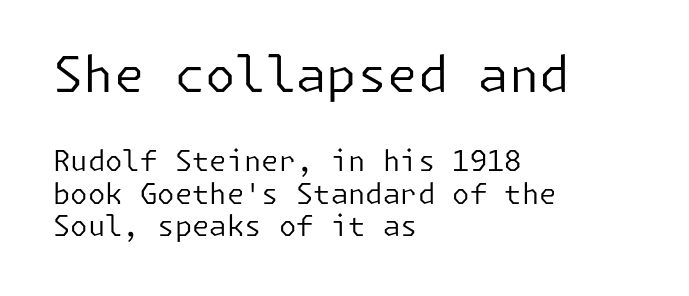
{"serif": "no", "italic": "no", "bold": "no", "weight": "regular", "width": "normal", "stroke_contrast": "low", "x_height": "medium", "underline": "no", "align": "left", "line_spacing_ratio": 1.16, "letter_spacing": "normal", "letter_spacing_em": 0.0, "larger_block": "first", "size_ratio": 1.75, "glyph_px": 49}
